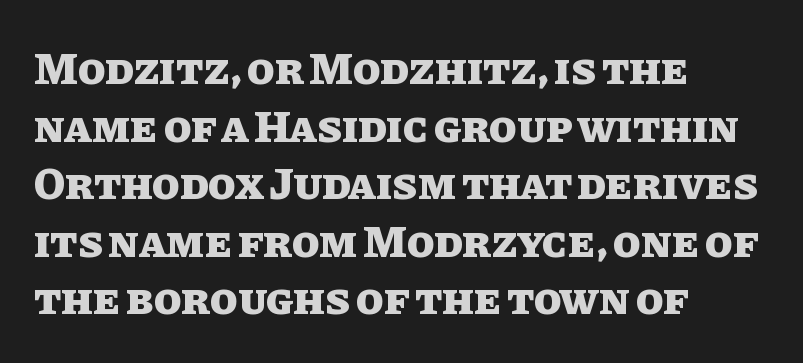
{"italic": "no", "bold": "yes", "weight": "heavy", "width": "normal", "stroke_contrast": "low", "x_height": "large", "monospaced": "no", "underline": "no", "align": "left", "line_spacing": "normal", "line_spacing_ratio": 1.28, "letter_spacing": "normal", "letter_spacing_em": 0.0, "glyph_px": 45}
